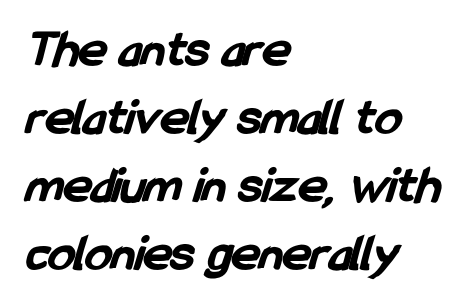
The image shows 53 px bold, condensed sans-serif type; set left-aligned, normal line spacing (1.28x), normal letter spacing, not underlined; low stroke contrast and a medium x-height.
